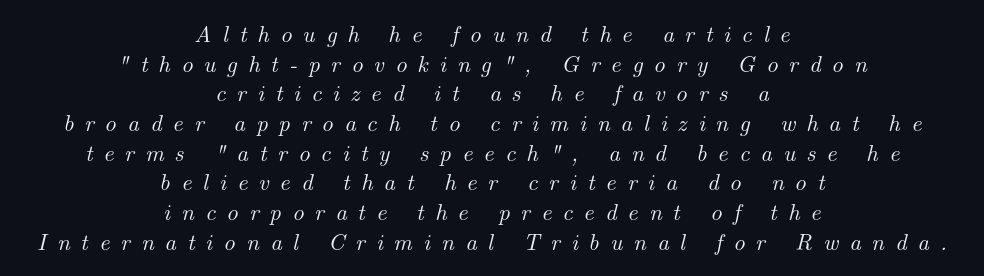
Q: Is the text italic (slanted)? A: Yes, it leans right by about 14 degrees.
Q: Is the text underlined? A: No.
Q: How is the paragraph aligned? A: Centered.
Q: Is the spacing between letters normal or unusually wide? A: Unusually wide.
Q: Is the spacing between lines tight, normal or loose? A: Normal.
